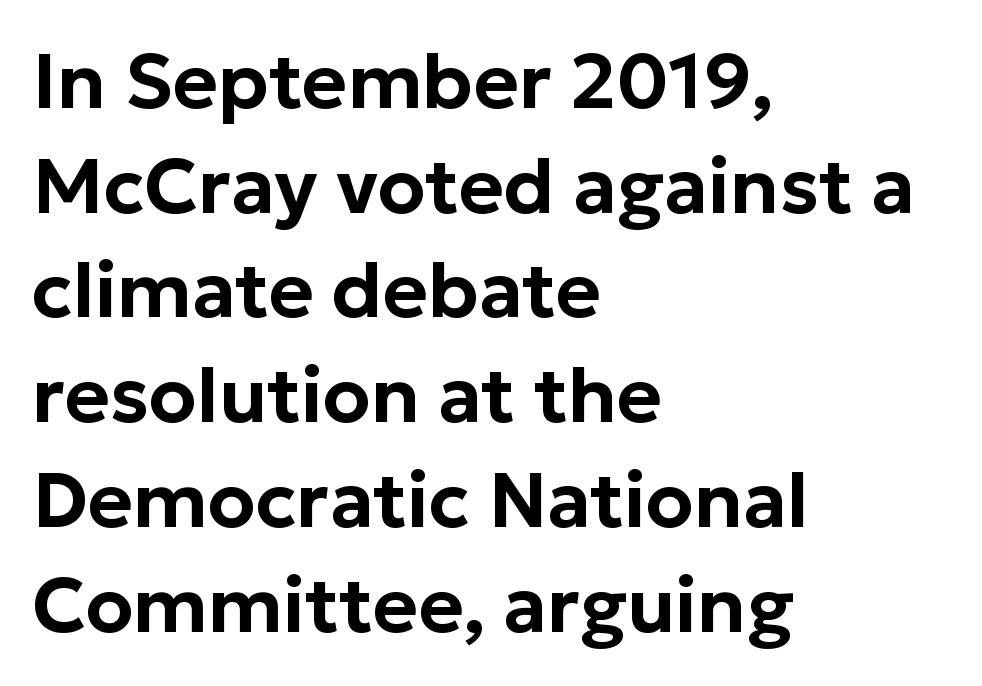
Rendered with straight, roman letterforms. Each word holds together tightly as a unit, with standard inter-letter gaps. Spacing verdict: proportional, widths tailored to each character. Is this a sans? Yes — the strokes have no serifs. The text block is weighted toward the left margin, trailing off unevenly rightward. Lines of text with bare space underneath.
